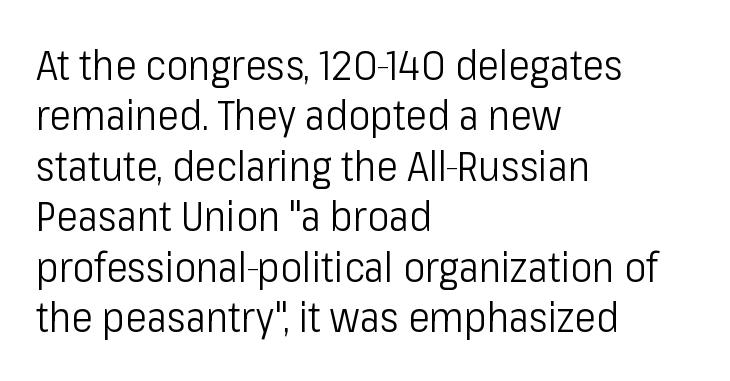
{"serif": "no", "italic": "no", "bold": "no", "weight": "light", "width": "condensed", "stroke_contrast": "low", "x_height": "medium", "monospaced": "no", "underline": "no", "align": "left", "line_spacing_ratio": 1.23, "letter_spacing": "normal", "letter_spacing_em": 0.0, "glyph_px": 41}
